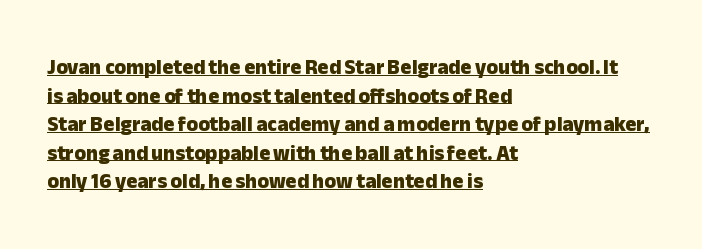
The image shows 21 px bold type, upright; set left-aligned, normal line spacing (1.36x), normal letter spacing, underlined.
